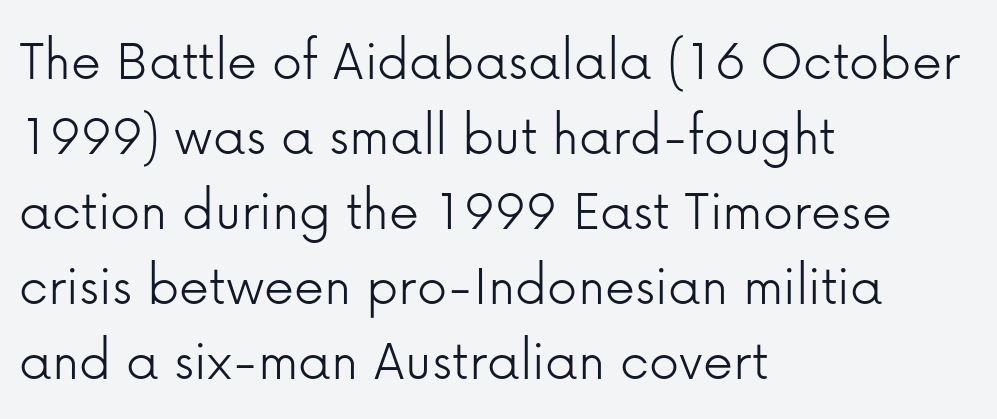
Q: Is the text bold? A: No.
Q: Is the text italic (slanted)? A: No, it is upright.
Q: Is the typeface a serif or a sans-serif typeface? A: Sans-serif.
Q: Is the text underlined? A: No.
Q: How is the paragraph aligned? A: Left-aligned.
Q: Is the spacing between letters normal or unusually wide? A: Normal.
Q: Is the spacing between lines tight, normal or loose? A: Normal.
Q: Width (condensed, normal, or wide)? A: Normal.
Q: Stroke contrast? A: Low.
Q: x-height? A: Medium.
Q: Monospaced? A: No.
